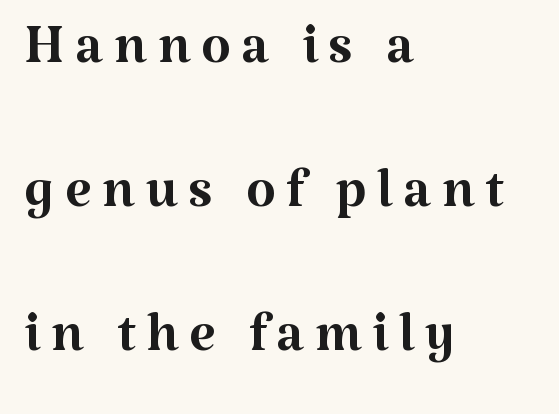
{"serif": "yes", "italic": "no", "bold": "no", "weight": "regular", "width": "normal", "stroke_contrast": "medium", "x_height": "medium", "monospaced": "no", "underline": "no", "align": "left", "line_spacing_ratio": 1.87, "glyph_px": 77}
